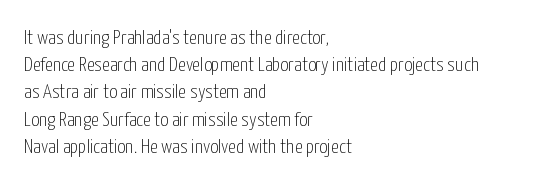
The image shows 20 px text type, upright; set left-aligned, normal line spacing (1.36x), normal letter spacing, not underlined.
